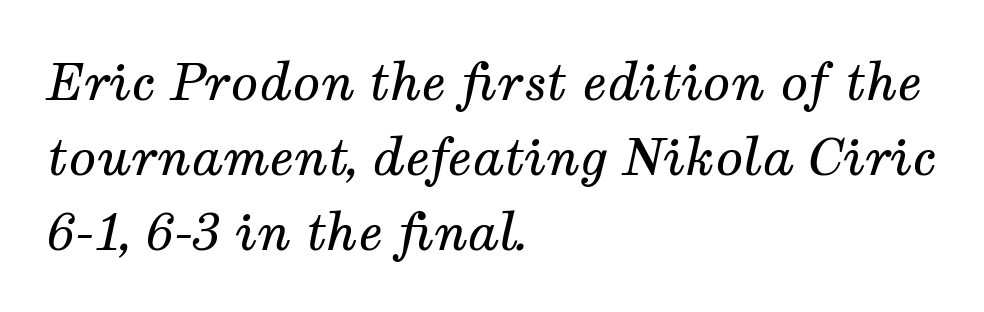
{"serif": "yes", "italic": "yes", "lean": "right", "slant_degrees": 12, "bold": "no", "weight": "regular", "width": "normal", "stroke_contrast": "medium", "x_height": "medium", "monospaced": "no", "underline": "no", "align": "left", "line_spacing": "normal", "line_spacing_ratio": 1.47, "letter_spacing": "normal", "letter_spacing_em": 0.0, "glyph_px": 51}
